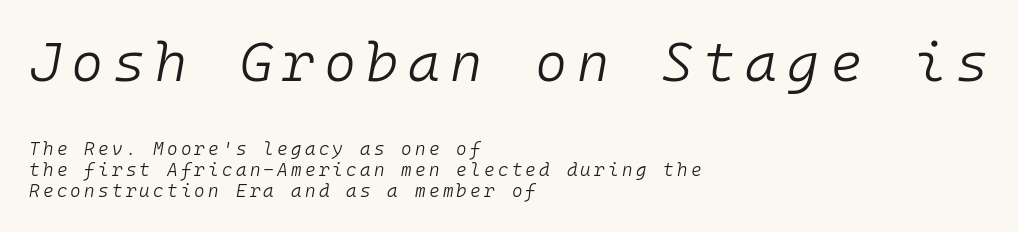
The image shows 55 px light type, italic (leaning right), monospaced; set left-aligned, line spacing 1.18x, not underlined; the first (top) block is 3.06x larger; low stroke contrast and a medium x-height.
